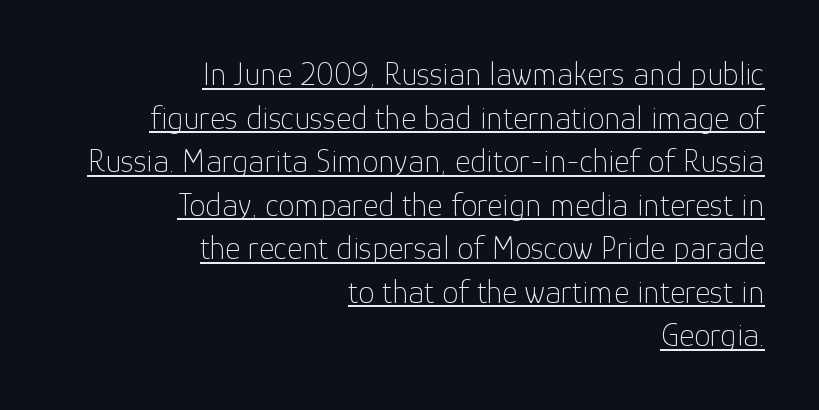
The lettering stays uniformly vertical, giving the passage a roman look. How are the letters spaced? Ordinarily, with no added tracking. A typesetter would call this leading conventional body-copy spacing. To sum up the face: it is a sans, with no serifs. Caption: lettering with a line underneath. The passage shown is not bold in any degree.
